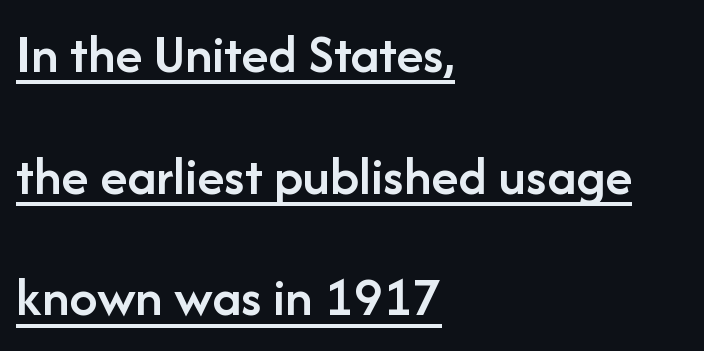
{"serif": "no", "italic": "no", "bold": "semi", "weight": "semibold", "width": "normal", "stroke_contrast": "low", "x_height": "medium", "monospaced": "no", "underline": "yes", "align": "left", "line_spacing": "loose", "line_spacing_ratio": 2.17, "letter_spacing": "normal", "letter_spacing_em": 0.0, "glyph_px": 56}
